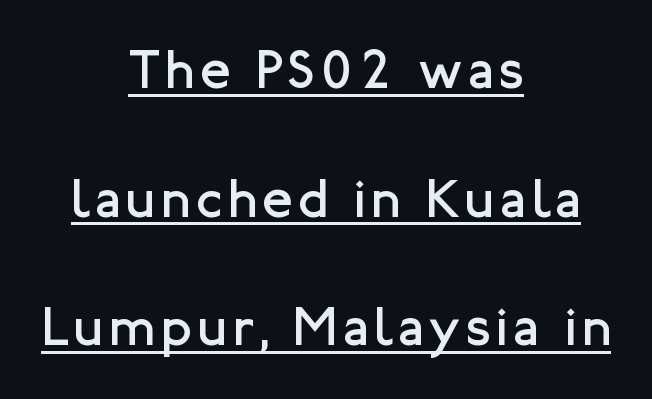
The image shows 55 px regular-weight sans-serif type, upright; set centered, loose line spacing (2.34x), underlined; low stroke contrast and a medium x-height.
